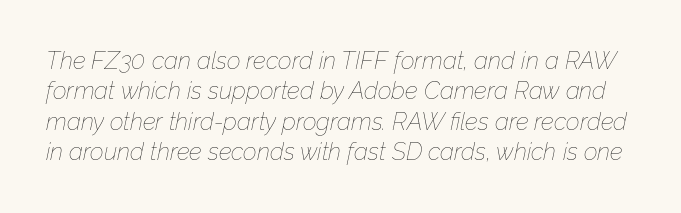
Descenders hang freely into open space. No heavy texture on the line: the type isn't bold. A normal amount of white space separates one row of letters from the next. Compared with ordinary roman type, these characters are visibly tilted. Nothing unusual about the tracking: characters are spaced as the font intends.
